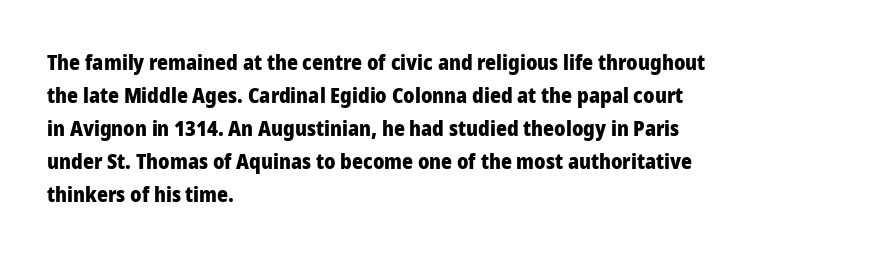
The image shows 21 px bold type, upright; set left-aligned, normal line spacing (1.57x), normal letter spacing, not underlined.
